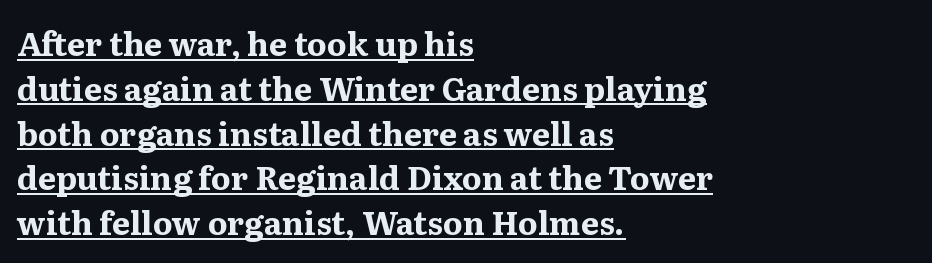
The image shows 32 px bold serif type, upright; set left-aligned, normal line spacing (1.4x), normal letter spacing, underlined; medium stroke contrast and a medium x-height.
